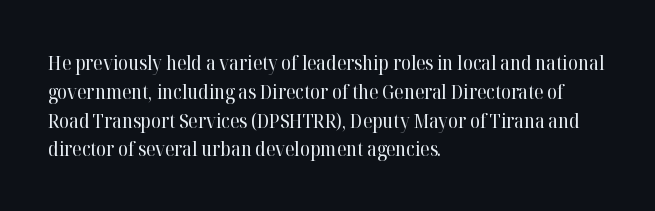
Q: Is the text bold? A: No.
Q: Is the text italic (slanted)? A: No, it is upright.
Q: Is the text underlined? A: No.
Q: How is the paragraph aligned? A: Left-aligned.
Q: Is the spacing between letters normal or unusually wide? A: Normal.
Q: Is the spacing between lines tight, normal or loose? A: Normal.
